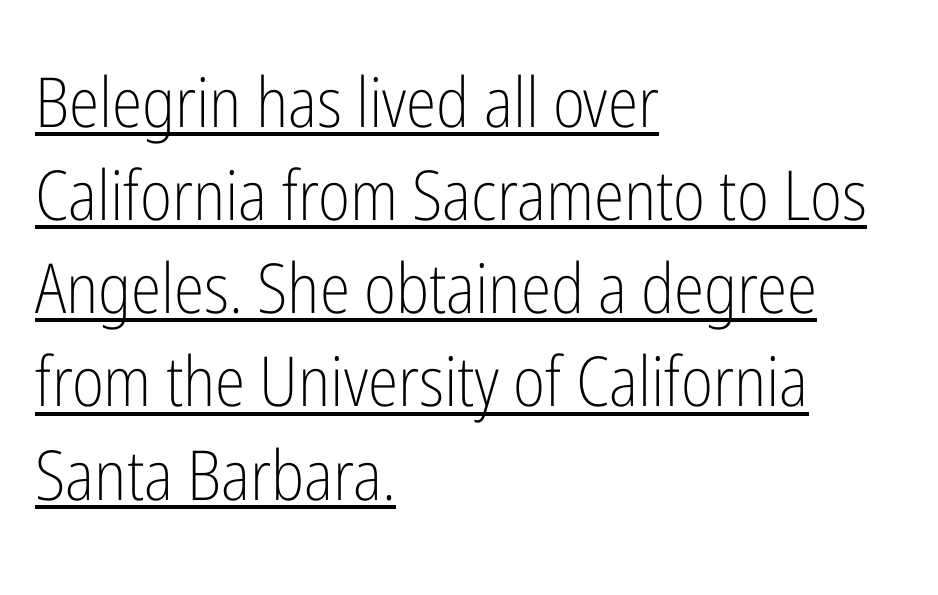
{"serif": "no", "italic": "no", "bold": "no", "weight": "light", "width": "condensed", "stroke_contrast": "low", "x_height": "medium", "monospaced": "no", "underline": "yes", "align": "left", "line_spacing": "normal", "line_spacing_ratio": 1.35, "letter_spacing": "normal", "letter_spacing_em": 0.0, "glyph_px": 69}
